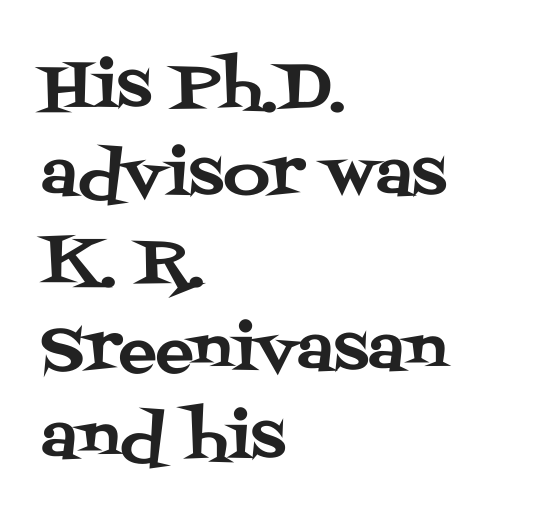
The image shows 64 px serif type, upright; set left-aligned, normal line spacing (1.37x), normal letter spacing, not underlined; medium stroke contrast and a large x-height.
